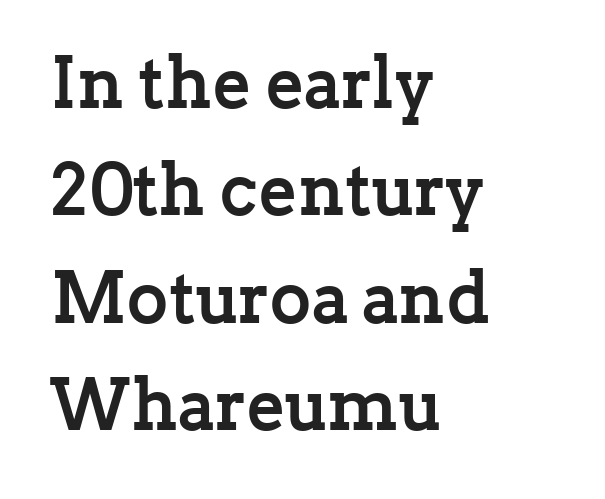
Q: Is the text bold? A: Yes.
Q: Is the text italic (slanted)? A: No, it is upright.
Q: Is the typeface a serif or a sans-serif typeface? A: Serif.
Q: Is the text underlined? A: No.
Q: How is the paragraph aligned? A: Left-aligned.
Q: Is the spacing between letters normal or unusually wide? A: Normal.
Q: Is the spacing between lines tight, normal or loose? A: Normal.
Q: Width (condensed, normal, or wide)? A: Normal.
Q: Stroke contrast? A: Low.
Q: x-height? A: Medium.
Q: Monospaced? A: No.
